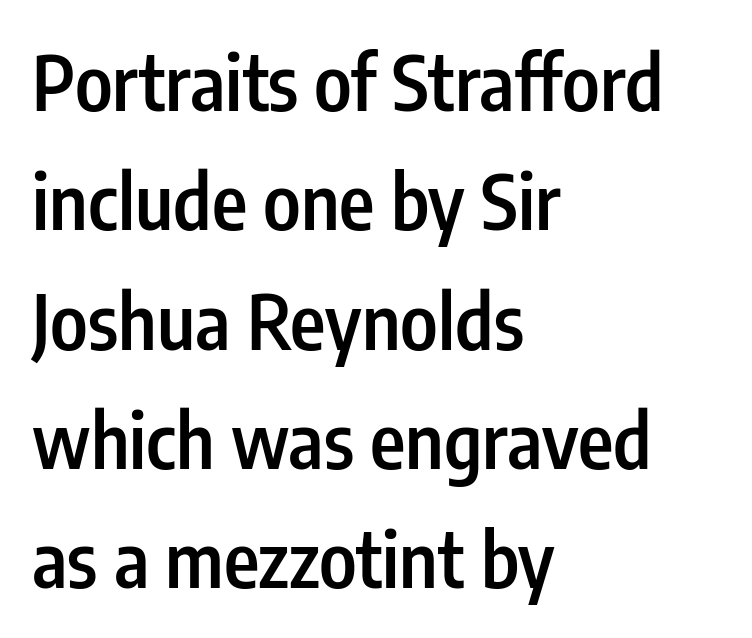
Q: Is the text bold? A: Semi-bold.
Q: Is the text italic (slanted)? A: No, it is upright.
Q: Is the typeface a serif or a sans-serif typeface? A: Sans-serif.
Q: Is the text underlined? A: No.
Q: How is the paragraph aligned? A: Left-aligned.
Q: Is the spacing between letters normal or unusually wide? A: Normal.
Q: Is the spacing between lines tight, normal or loose? A: Normal.
Q: Width (condensed, normal, or wide)? A: Condensed.
Q: Stroke contrast? A: Low.
Q: x-height? A: Medium.
Q: Monospaced? A: No.
